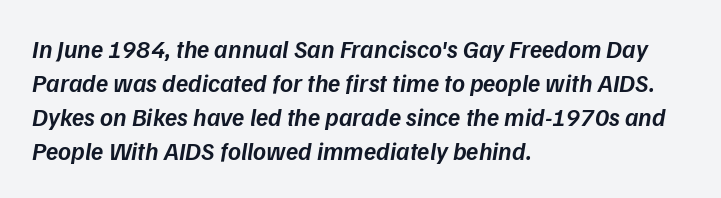
{"italic": "yes", "lean": "right", "slant_degrees": 9, "bold": "semi", "underline": "no", "align": "left", "line_spacing": "normal", "line_spacing_ratio": 1.36, "letter_spacing": "normal", "letter_spacing_em": 0.0, "glyph_px": 25}
